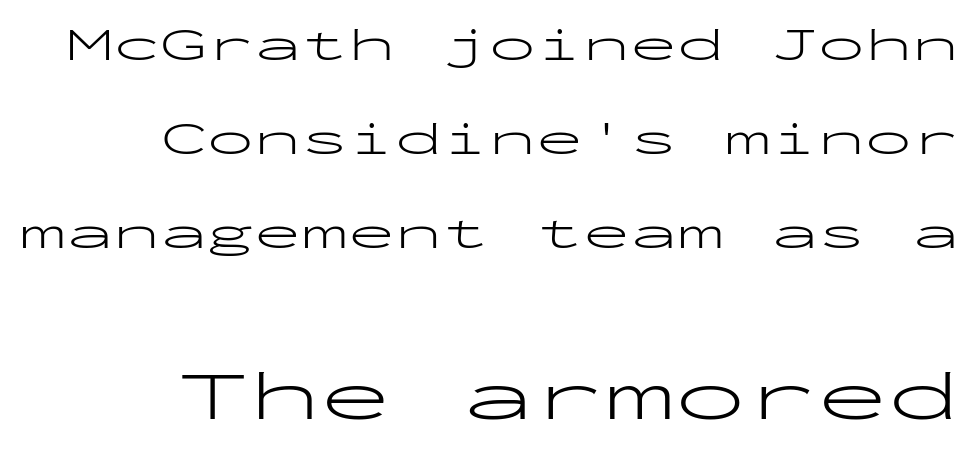
Ink coverage per letter is moderate at most. It's the straight-up-and-down kind of type. How are the letters spaced? Ordinarily, with no added tracking. This is sans-serif lettering, the kind often seen on screens and signage.
